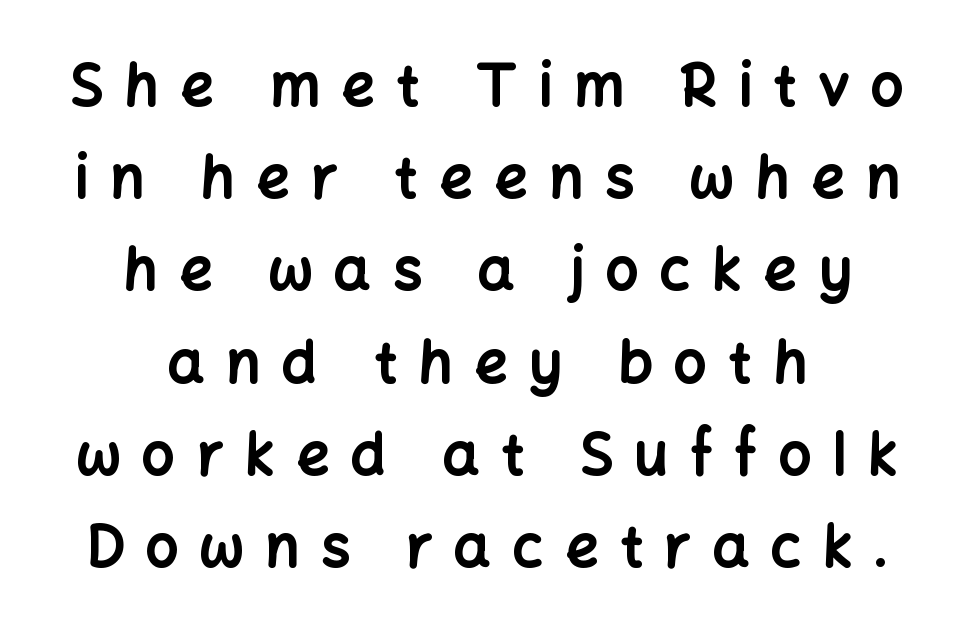
Q: Is the text bold? A: Yes.
Q: Is the text italic (slanted)? A: No, it is upright.
Q: Is the typeface a serif or a sans-serif typeface? A: Sans-serif.
Q: Is the text underlined? A: No.
Q: How is the paragraph aligned? A: Centered.
Q: Is the spacing between letters normal or unusually wide? A: Unusually wide.
Q: Is the spacing between lines tight, normal or loose? A: Normal.
Q: Width (condensed, normal, or wide)? A: Normal.
Q: Stroke contrast? A: Low.
Q: x-height? A: Medium.
Q: Monospaced? A: No.
